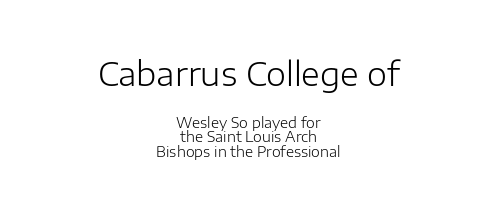
The image shows 32 px light sans-serif type, upright; set centered, tight line spacing (1.06x), normal letter spacing, not underlined; the first (top) block is 2.29x larger; low stroke contrast and a medium x-height.
